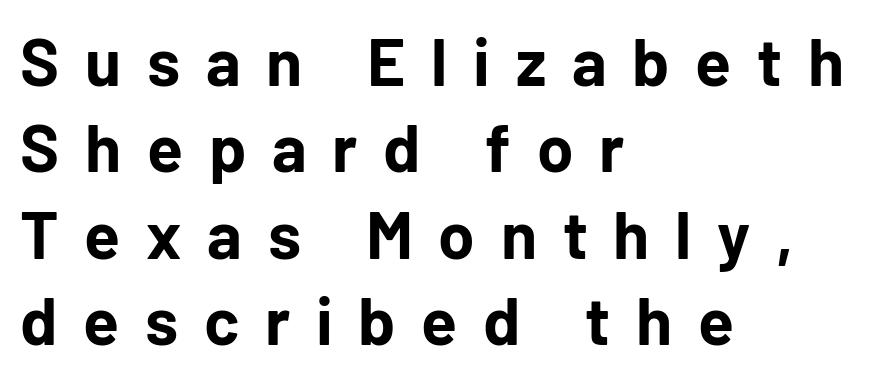
{"serif": "no", "italic": "no", "bold": "yes", "weight": "bold", "width": "normal", "stroke_contrast": "low", "x_height": "medium", "monospaced": "no", "underline": "no", "align": "left", "line_spacing": "normal", "line_spacing_ratio": 1.31, "letter_spacing": "wide", "letter_spacing_em": 0.39, "glyph_px": 66}
